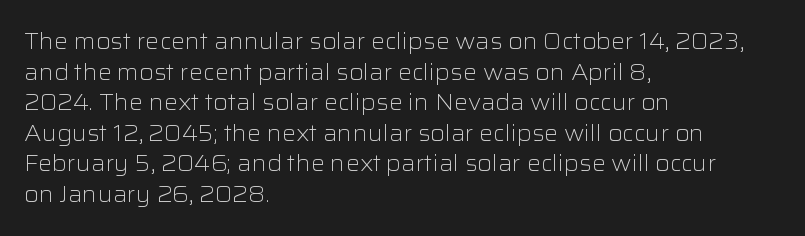
Here the glyphs are tracked normally, forming tight word shapes. This sample keeps an unexceptional amount of space between lines. Every character sits straight up, as roman type does. Each stroke keeps to a modest, everyday thickness or less. This rendering uses left alignment, leaving the right contour irregular. Descenders are the only things crossing below the line.
